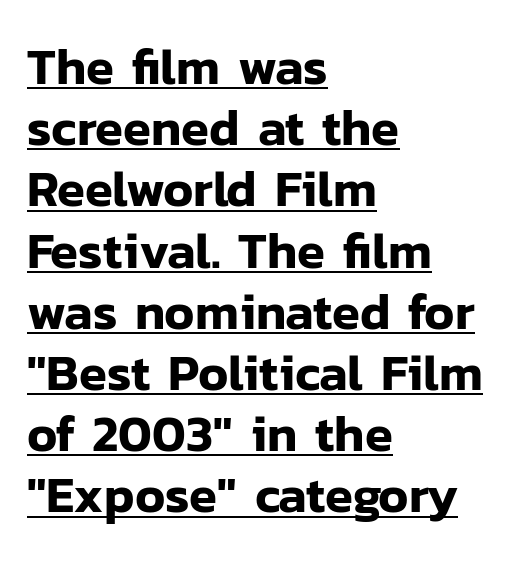
{"serif": "no", "italic": "no", "width": "normal", "stroke_contrast": "low", "x_height": "medium", "monospaced": "no", "underline": "yes", "align": "left", "line_spacing_ratio": 1.2, "letter_spacing": "normal", "letter_spacing_em": 0.0, "glyph_px": 51}
